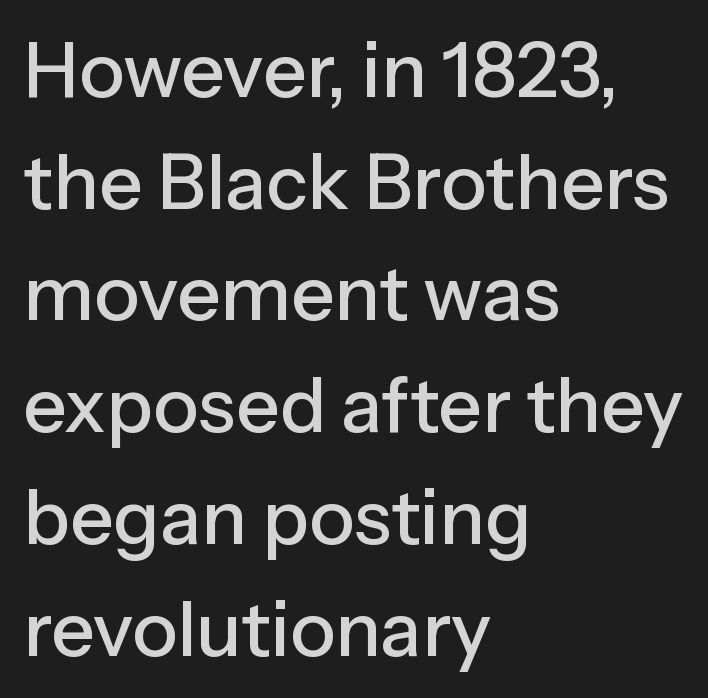
Q: Is the text italic (slanted)? A: No, it is upright.
Q: Is the typeface a serif or a sans-serif typeface? A: Sans-serif.
Q: Is the text underlined? A: No.
Q: How is the paragraph aligned? A: Left-aligned.
Q: Is the spacing between letters normal or unusually wide? A: Normal.
Q: Is the spacing between lines tight, normal or loose? A: Normal.
Q: Width (condensed, normal, or wide)? A: Normal.
Q: Stroke contrast? A: Low.
Q: x-height? A: Medium.
Q: Monospaced? A: No.
